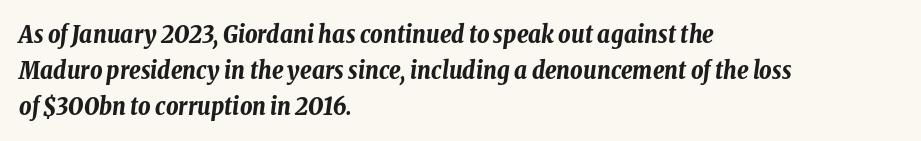
{"italic": "yes", "lean": "right", "slant_degrees": 8, "bold": "yes", "underline": "no", "align": "left", "line_spacing": "normal", "line_spacing_ratio": 1.5, "letter_spacing": "normal", "letter_spacing_em": 0.0, "glyph_px": 24}
